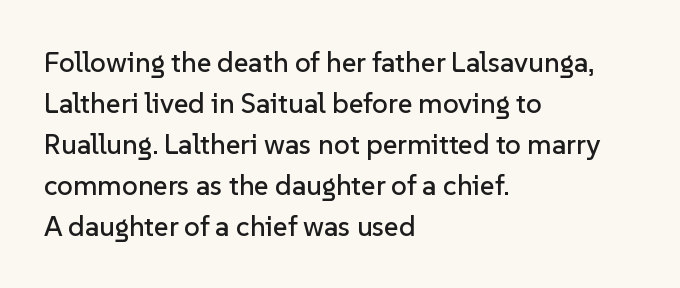
Q: Is the text italic (slanted)? A: No, it is upright.
Q: Is the typeface a serif or a sans-serif typeface? A: Sans-serif.
Q: Is the text underlined? A: No.
Q: How is the paragraph aligned? A: Left-aligned.
Q: Is the spacing between letters normal or unusually wide? A: Normal.
Q: Is the spacing between lines tight, normal or loose? A: Normal.
Q: Width (condensed, normal, or wide)? A: Normal.
Q: Stroke contrast? A: Low.
Q: x-height? A: Medium.
Q: Monospaced? A: No.
